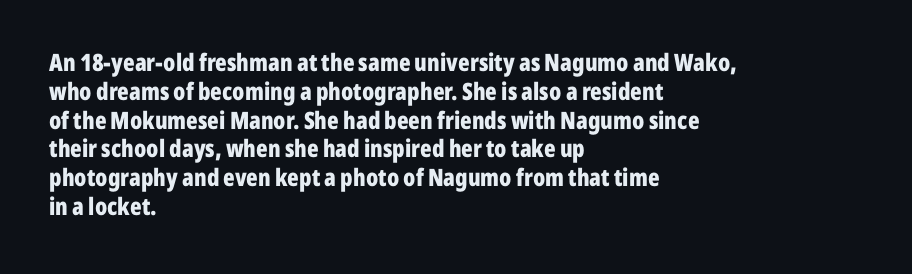
The image shows 24 px bold type, upright; set left-aligned, line spacing 1.2x, normal letter spacing, not underlined.
